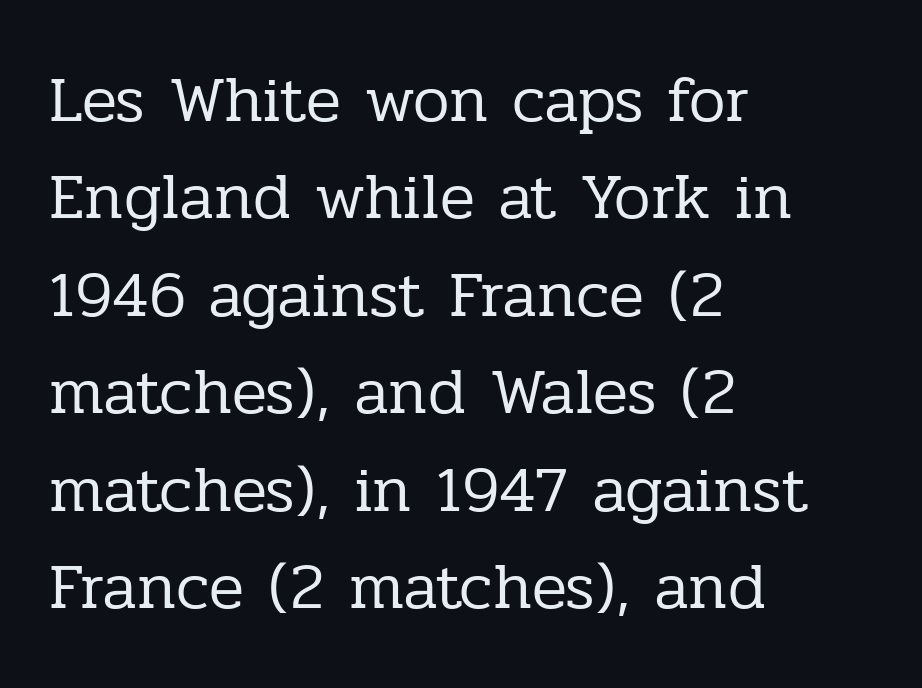
Underlining? Definitely not there. Regarding serifs, this sample has them. Heaviness? Minimal to ordinary, like unemphasized prose. Italic: no, the glyphs are upright roman.
